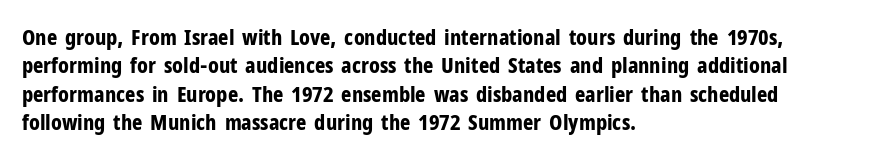
Q: Is the text bold? A: Yes.
Q: Is the text italic (slanted)? A: No, it is upright.
Q: Is the text underlined? A: No.
Q: How is the paragraph aligned? A: Left-aligned.
Q: Is the spacing between letters normal or unusually wide? A: Normal.
Q: Is the spacing between lines tight, normal or loose? A: Normal.
